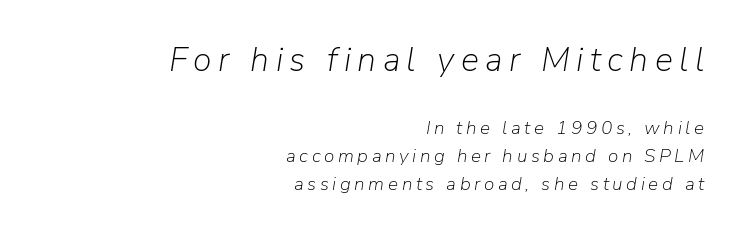
Q: Is the text bold? A: No.
Q: Is the text italic (slanted)? A: Yes, it leans right by about 9 degrees.
Q: Is the text underlined? A: No.
Q: How is the paragraph aligned? A: Right-aligned.
Q: Is the spacing between lines tight, normal or loose? A: Normal.
Q: Which block of text is set in a larger size, the first (top) or the second (bottom)? A: The first (top) one.
Q: Width (condensed, normal, or wide)? A: Normal.
Q: Stroke contrast? A: Low.
Q: x-height? A: Medium.
Q: Monospaced? A: No.
